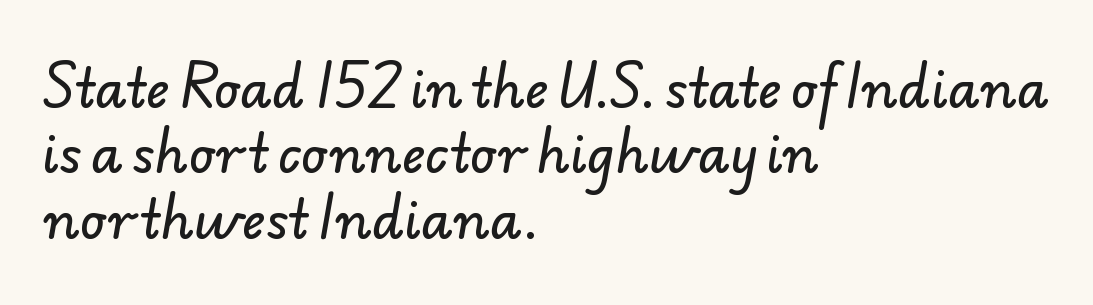
Q: Is the typeface a serif or a sans-serif typeface? A: Sans-serif.
Q: Is the text underlined? A: No.
Q: How is the paragraph aligned? A: Left-aligned.
Q: Is the spacing between letters normal or unusually wide? A: Normal.
Q: Is the spacing between lines tight, normal or loose? A: Normal.
Q: Width (condensed, normal, or wide)? A: Normal.
Q: Stroke contrast? A: Low.
Q: x-height? A: Small.
Q: Monospaced? A: No.
